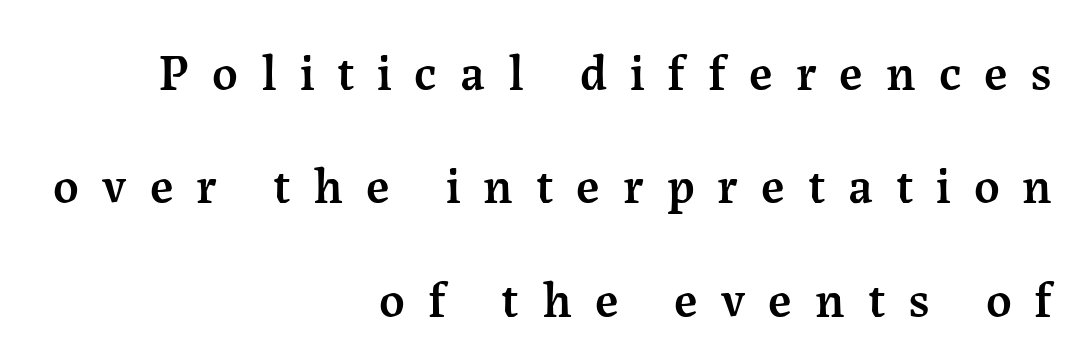
The image shows 50 px semibold serif type, upright; set right-aligned, loose line spacing (2.27x), unusually wide letter spacing (+0.46 em), not underlined; medium stroke contrast and a medium x-height.
